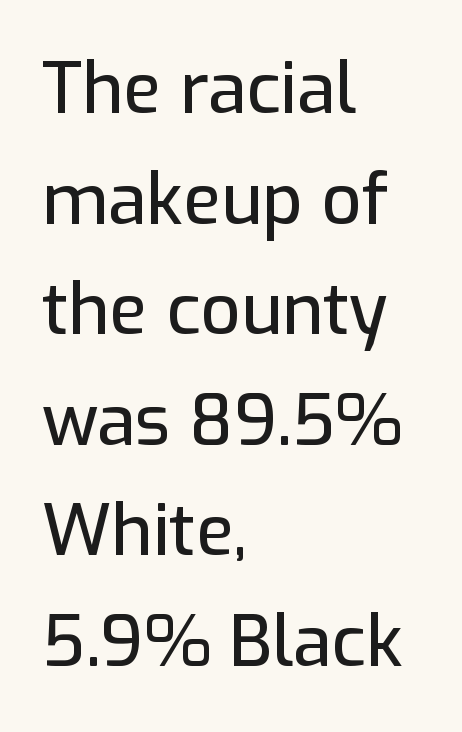
The image shows 70 px sans-serif type, upright; set left-aligned, normal line spacing (1.58x), normal letter spacing, not underlined; low stroke contrast and a medium x-height.
